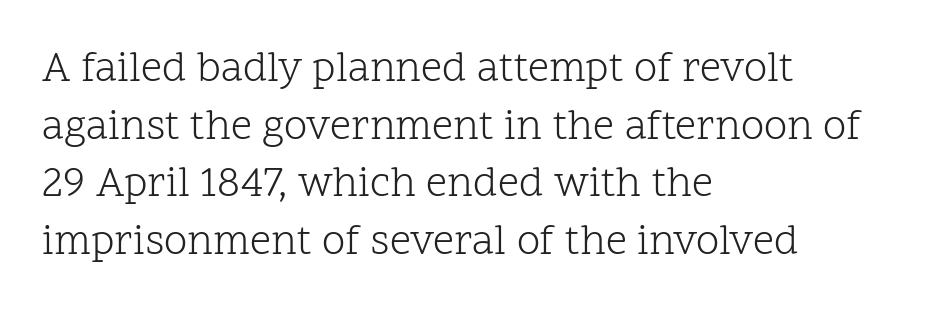
Character widths vary here, with narrow letters taking less room than wide ones. Compared with typical paragraphs, the rows here are spaced about the same. Font category for this specimen: serif. What stands out about the letter spacing? Nothing — it is the standard amount.
